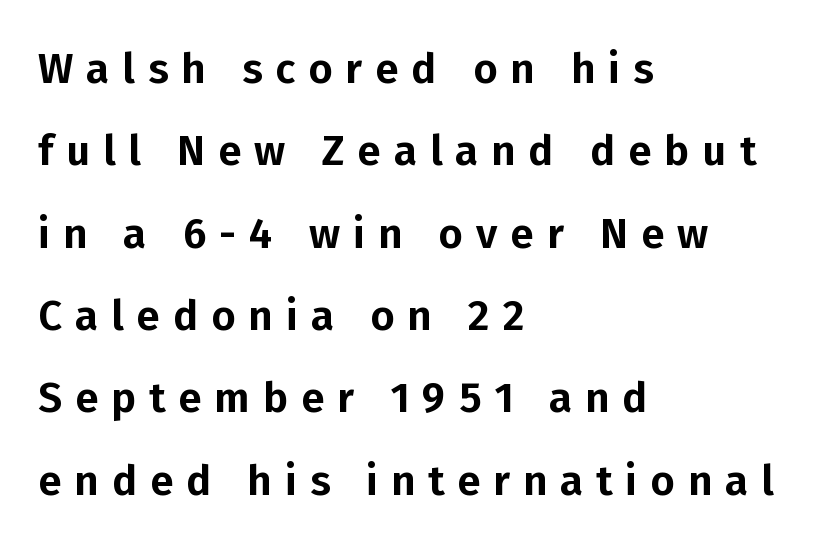
Nope, no serifs anywhere on these letters. The passage shown is typed in a proportional face where columns would drift. In CSS terms this would be text-align: left. Is the letter spacing exaggerated? Yes — the characters are pushed far apart. This sample trades compactness for vertical openness between lines. The area under the type is left untouched.
